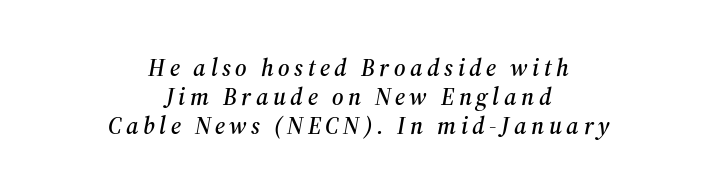
The image shows 24 px text type, italic (leaning right); set centered, line spacing 1.21x, not underlined.
